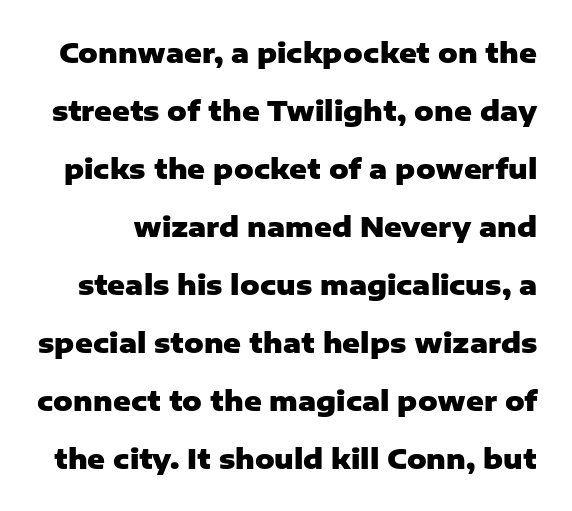
{"italic": "no", "bold": "yes", "underline": "no", "line_spacing": "loose", "line_spacing_ratio": 2.15, "letter_spacing": "normal", "letter_spacing_em": 0.0, "glyph_px": 27}
